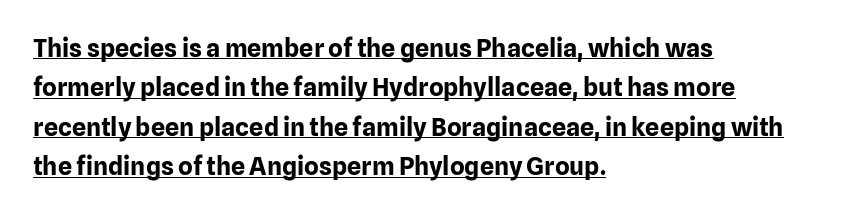
Q: Is the text bold? A: Yes.
Q: Is the text italic (slanted)? A: No, it is upright.
Q: Is the text underlined? A: Yes.
Q: How is the paragraph aligned? A: Left-aligned.
Q: Is the spacing between letters normal or unusually wide? A: Normal.
Q: Is the spacing between lines tight, normal or loose? A: Normal.
